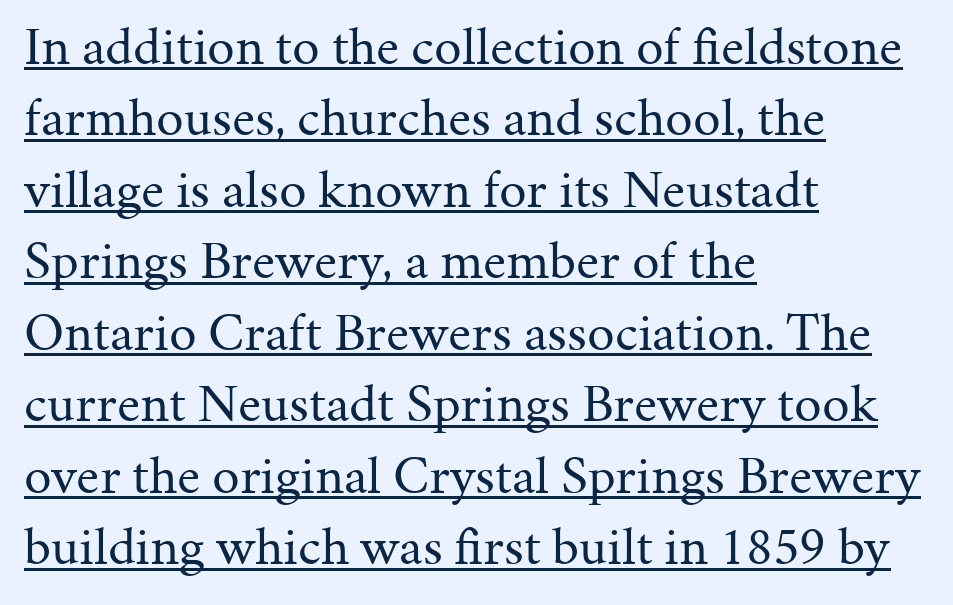
Q: Is the text bold? A: No.
Q: Is the text italic (slanted)? A: No, it is upright.
Q: Is the typeface a serif or a sans-serif typeface? A: Serif.
Q: Is the text underlined? A: Yes.
Q: How is the paragraph aligned? A: Left-aligned.
Q: Is the spacing between letters normal or unusually wide? A: Normal.
Q: Is the spacing between lines tight, normal or loose? A: Normal.
Q: Width (condensed, normal, or wide)? A: Normal.
Q: Stroke contrast? A: Medium.
Q: x-height? A: Medium.
Q: Monospaced? A: No.
